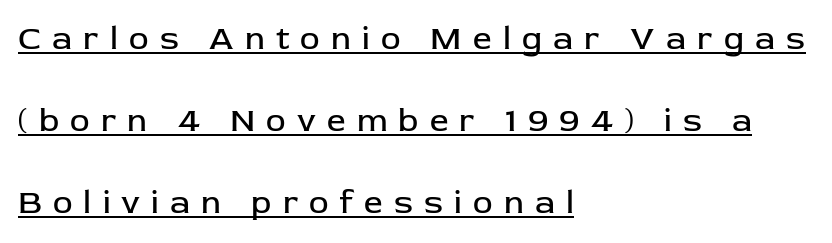
The image shows 33 px regular-weight sans-serif type, upright; set left-aligned, loose line spacing (2.49x), unusually wide letter spacing (+0.34 em), underlined; low stroke contrast and a medium x-height.
